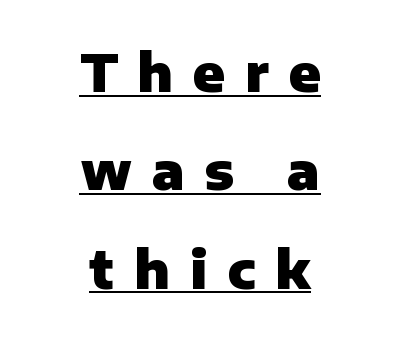
Q: Is the text bold? A: Yes.
Q: Is the text italic (slanted)? A: No, it is upright.
Q: Is the typeface a serif or a sans-serif typeface? A: Sans-serif.
Q: Is the text underlined? A: Yes.
Q: How is the paragraph aligned? A: Centered.
Q: Is the spacing between letters normal or unusually wide? A: Unusually wide.
Q: Width (condensed, normal, or wide)? A: Normal.
Q: Stroke contrast? A: Low.
Q: x-height? A: Medium.
Q: Monospaced? A: No.
